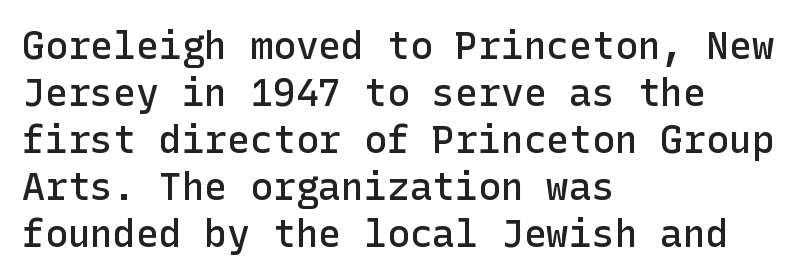
The image shows 38 px semibold sans-serif type, upright; set left-aligned, line spacing 1.24x, normal letter spacing, not underlined; low stroke contrast and a medium x-height.
